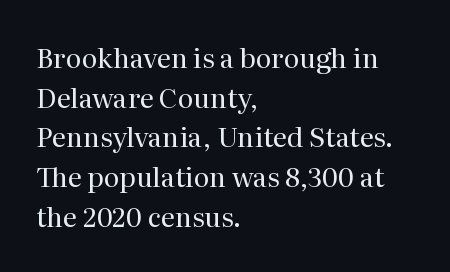
Notice how descenders clear the ascenders below comfortably — that's standard leading. Inter-character spacing is left at the font's built-in metrics. Bare-footed words on every line. The strokes are not fattened; the text isn't bold. A student would call this left alignment; a typographer would say flush left, rag right.
